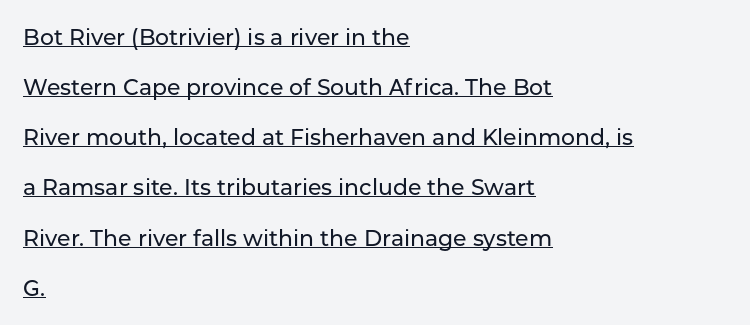
Q: Is the text italic (slanted)? A: No, it is upright.
Q: Is the text underlined? A: Yes.
Q: How is the paragraph aligned? A: Left-aligned.
Q: Is the spacing between letters normal or unusually wide? A: Normal.
Q: Is the spacing between lines tight, normal or loose? A: Loose.
